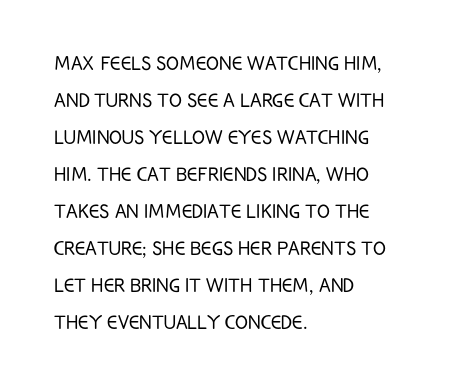
Vertical strokes here are truly vertical. Every row of glyphs begins at an identical x-position on the left. Between one letter and the next there's only the usual sliver of space. Only glyphs here, with clear space below each row.
